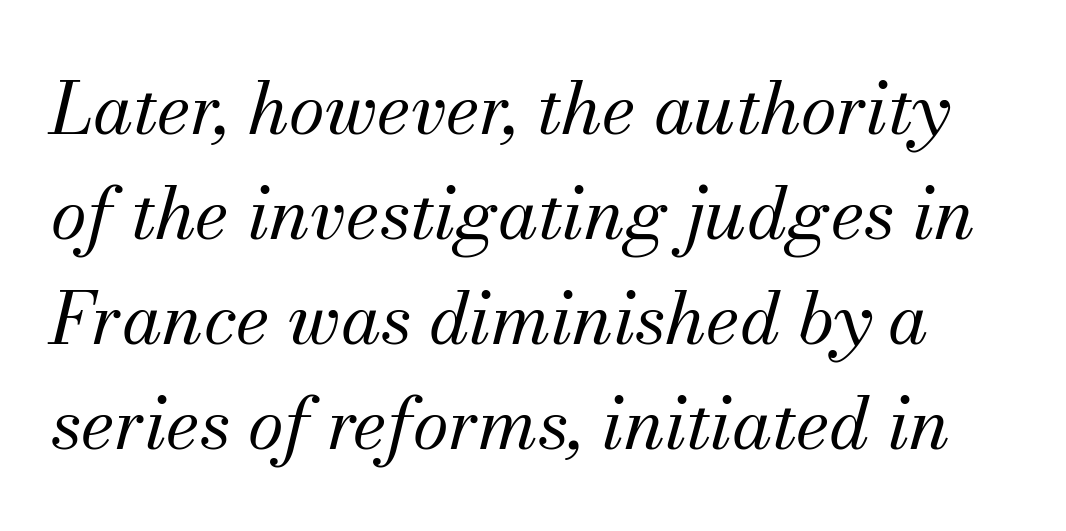
The image shows 73 px regular-weight serif type, italic (leaning right); set normal line spacing (1.44x), normal letter spacing, not underlined; medium stroke contrast and a small x-height.
